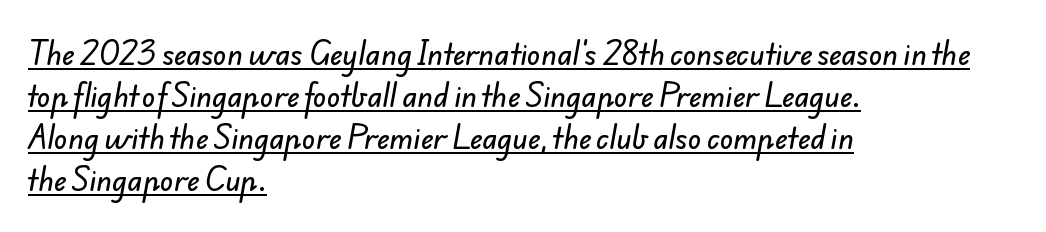
{"serif": "no", "width": "normal", "stroke_contrast": "low", "x_height": "small", "monospaced": "no", "underline": "yes", "align": "left", "line_spacing": "normal", "line_spacing_ratio": 1.5, "letter_spacing": "normal", "letter_spacing_em": 0.0, "glyph_px": 28}
